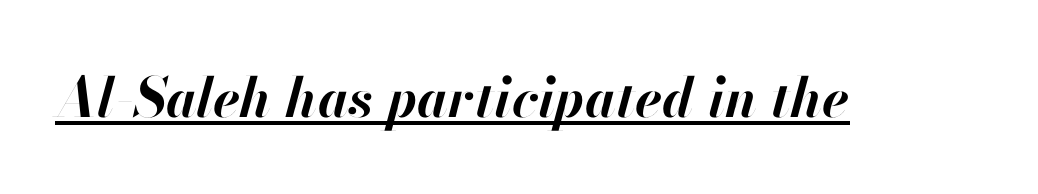
{"italic": "yes", "lean": "right", "slant_degrees": 13, "bold": "yes", "weight": "bold", "width": "normal", "stroke_contrast": "high", "x_height": "small", "monospaced": "no", "underline": "yes", "letter_spacing": "normal", "letter_spacing_em": 0.0, "glyph_px": 55}
